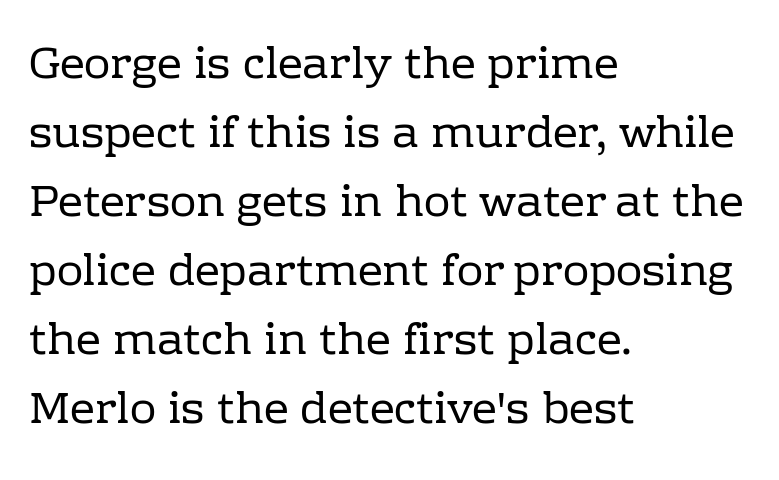
{"serif": "yes", "italic": "no", "bold": "no", "weight": "regular", "width": "normal", "stroke_contrast": "low", "x_height": "medium", "monospaced": "no", "underline": "no", "align": "left", "line_spacing": "normal", "line_spacing_ratio": 1.57, "letter_spacing": "normal", "letter_spacing_em": 0.0, "glyph_px": 44}
